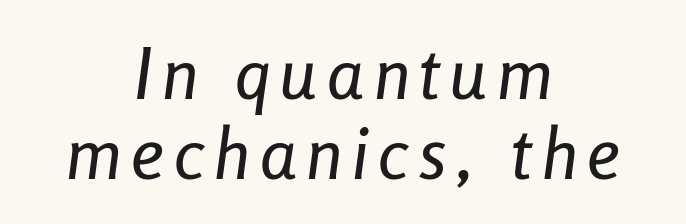
{"italic": "yes", "lean": "right", "slant_degrees": 8, "width": "condensed", "stroke_contrast": "low", "x_height": "medium", "monospaced": "no", "underline": "no", "align": "center", "line_spacing": "tight", "line_spacing_ratio": 1.11, "glyph_px": 72}
